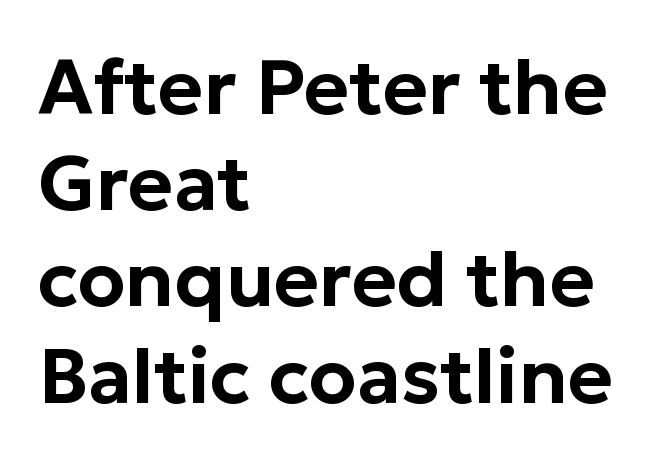
Q: Is the text italic (slanted)? A: No, it is upright.
Q: Is the typeface a serif or a sans-serif typeface? A: Sans-serif.
Q: Is the text underlined? A: No.
Q: How is the paragraph aligned? A: Left-aligned.
Q: Is the spacing between letters normal or unusually wide? A: Normal.
Q: Is the spacing between lines tight, normal or loose? A: Normal.
Q: Width (condensed, normal, or wide)? A: Normal.
Q: Stroke contrast? A: Low.
Q: x-height? A: Medium.
Q: Monospaced? A: No.
